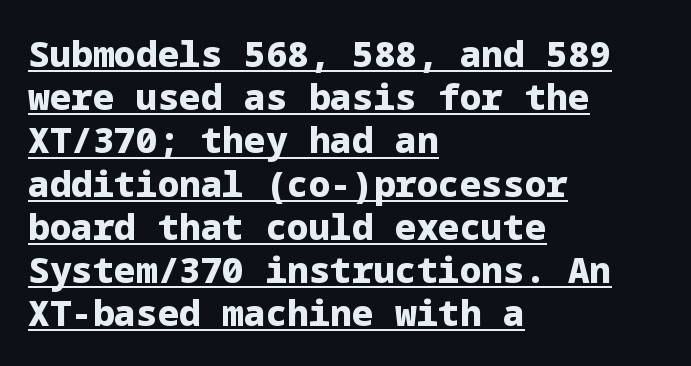
{"serif": "no", "italic": "no", "bold": "yes", "weight": "heavy", "width": "normal", "stroke_contrast": "low", "x_height": "medium", "underline": "yes", "align": "left", "line_spacing_ratio": 1.2, "letter_spacing": "normal", "letter_spacing_em": 0.0, "glyph_px": 36}
